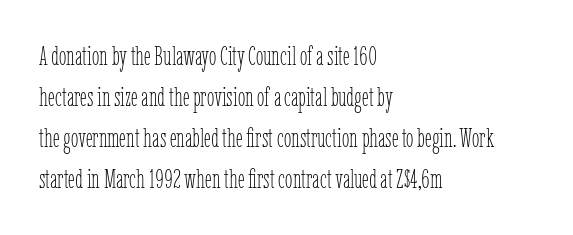
Q: Is the text bold? A: No.
Q: Is the text italic (slanted)? A: No, it is upright.
Q: Is the text underlined? A: No.
Q: How is the paragraph aligned? A: Left-aligned.
Q: Is the spacing between letters normal or unusually wide? A: Normal.
Q: Is the spacing between lines tight, normal or loose? A: Normal.
